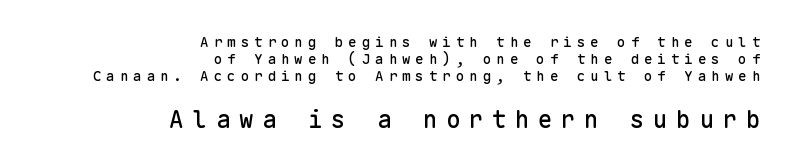
Q: Is the text italic (slanted)? A: No, it is upright.
Q: Is the text underlined? A: No.
Q: How is the paragraph aligned? A: Right-aligned.
Q: Is the spacing between letters normal or unusually wide? A: Unusually wide.
Q: Which block of text is set in a larger size, the first (top) or the second (bottom)? A: The second (bottom) one.
